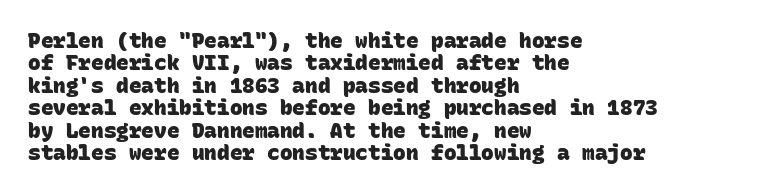
Rows of type sit shoulder to shoulder in the vertical direction. Layout note: lines flush left. What weight is shown? A full bold with thick strokes. Any mark beneath the type? The region is blank. The face used here is rendered with its standard letterfit.
